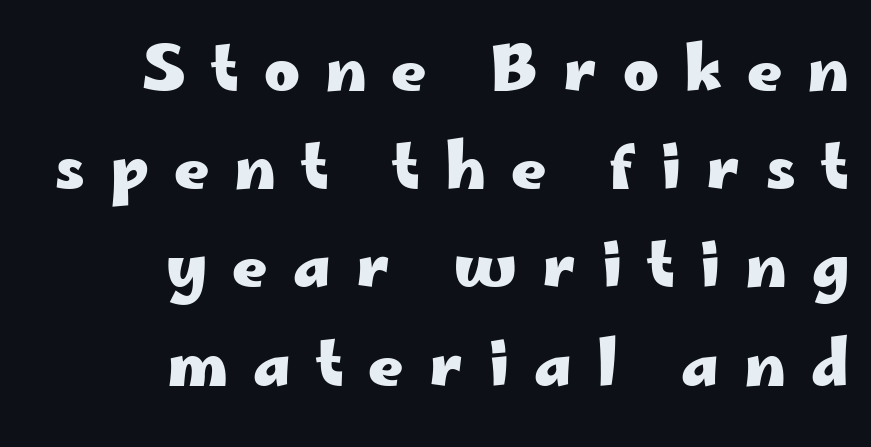
Students, observe: this is what conventionally led text looks like. Each letter keeps its own natural width here, so spacing adapts to shape. Bold? Absolutely — the strokes are thick and heavy. What stands out about the letter spacing? Its width — letters are far apart. Quick note: underline off. Compared with a flush-left layout, this one pins lines to the opposite, right side.
